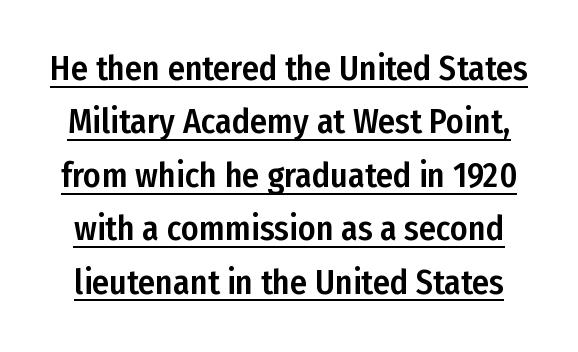
No extra tracking has been applied to these lines. Has an underline been added? It has. Horizontal bands of white between lines are of average thickness. The rendering uses natural spacing where letterforms have individual widths.
